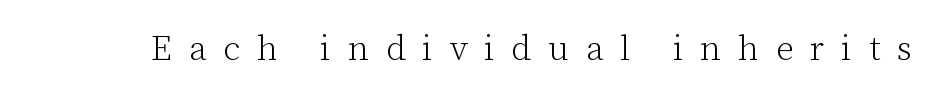
The weight would be labelled regular, book, light, or lighter still. No word sits above an underline. The passage shown has open, widely tracked lettering throughout. Proportional: the letters do not fall into vertical columns. Letterform terminals end in serifs throughout the passage. Do the letters lean? They stand straight.
